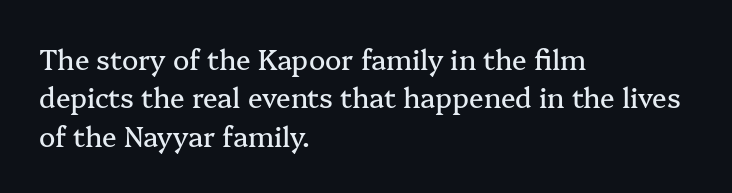
{"italic": "no", "underline": "no", "align": "left", "line_spacing": "normal", "line_spacing_ratio": 1.42, "letter_spacing": "normal", "letter_spacing_em": 0.0, "glyph_px": 27}
